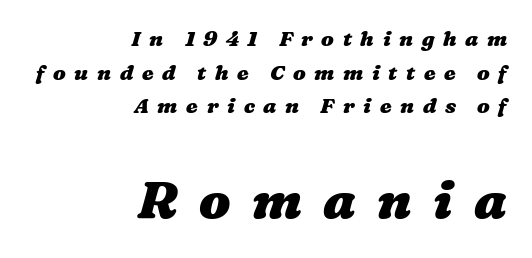
A bare baseline throughout the passage. Which margin do the lines hug? The right one — the left edge is uneven. Varying glyph widths throughout — classic text-font behaviour. Top chunk: small. Bottom chunk: large. Compared with typical paragraphs, the rows here are spaced about the same.
